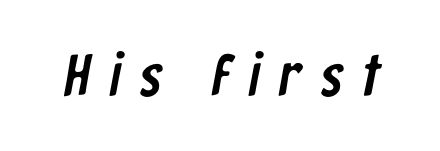
{"serif": "no", "width": "condensed", "stroke_contrast": "low", "x_height": "medium", "monospaced": "no", "underline": "no", "letter_spacing": "wide", "letter_spacing_em": 0.33, "glyph_px": 58}
